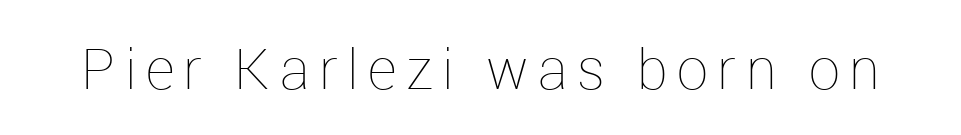
{"italic": "no", "bold": "no", "weight": "thin", "width": "normal", "stroke_contrast": "low", "x_height": "medium", "monospaced": "no", "underline": "no", "glyph_px": 56}
